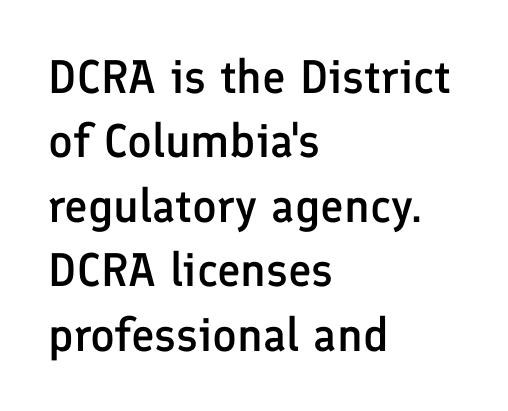
The image shows 47 px semibold sans-serif type, upright; set left-aligned, normal line spacing (1.37x), normal letter spacing, not underlined; low stroke contrast and a medium x-height.
